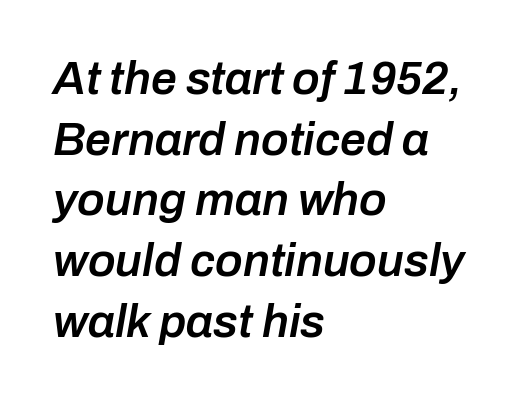
{"italic": "yes", "lean": "right", "slant_degrees": 10, "bold": "semi", "weight": "semibold", "width": "normal", "stroke_contrast": "low", "x_height": "medium", "monospaced": "no", "underline": "no", "align": "left", "line_spacing": "normal", "line_spacing_ratio": 1.32, "letter_spacing": "normal", "letter_spacing_em": 0.0, "glyph_px": 46}
